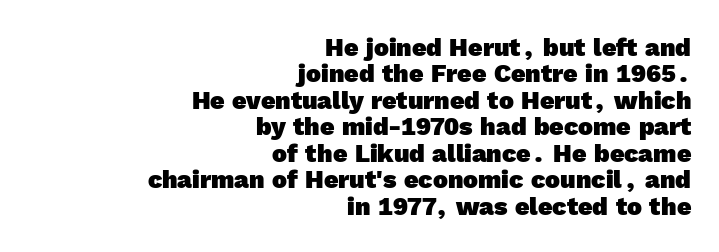
The passage shown has conventional tracking throughout. Summary of vertical rhythm: compact, with narrow interline spacing. You'd pick this weight for a headline — it's a proper bold. Clear beneath every line of the passage. The lines in this sample share a right terminus and differ only in where they begin.
